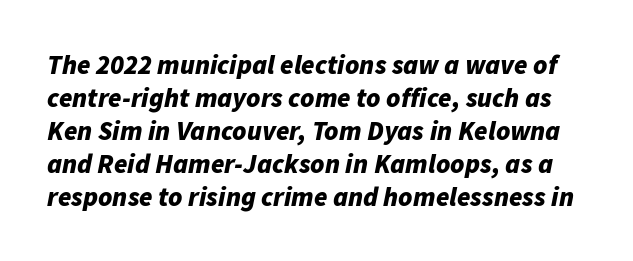
Q: Is the text bold? A: Yes.
Q: Is the text italic (slanted)? A: Yes, it leans right by about 11 degrees.
Q: Is the text underlined? A: No.
Q: Is the spacing between letters normal or unusually wide? A: Normal.
